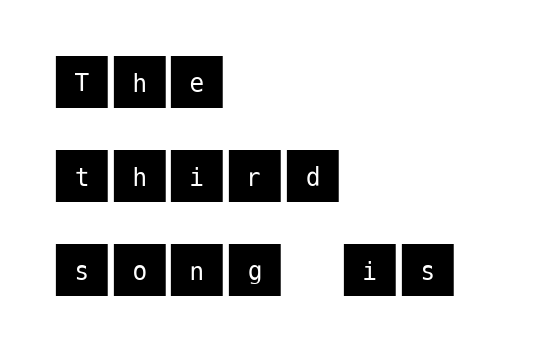
Q: Is the text italic (slanted)? A: No, it is upright.
Q: Is the typeface a serif or a sans-serif typeface? A: Sans-serif.
Q: Is the text underlined? A: No.
Q: How is the paragraph aligned? A: Left-aligned.
Q: Is the spacing between letters normal or unusually wide? A: Normal.
Q: Is the spacing between lines tight, normal or loose? A: Normal.
Q: Width (condensed, normal, or wide)? A: Normal.
Q: Stroke contrast? A: Medium.
Q: x-height? A: Large.
